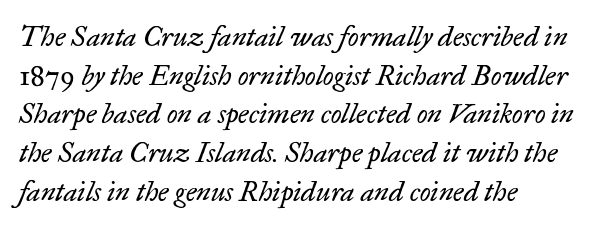
{"serif": "yes", "italic": "yes", "lean": "right", "slant_degrees": 17, "bold": "no", "weight": "regular", "width": "normal", "stroke_contrast": "low", "x_height": "small", "monospaced": "no", "underline": "no", "align": "left", "line_spacing": "normal", "line_spacing_ratio": 1.38, "letter_spacing": "normal", "letter_spacing_em": 0.0, "glyph_px": 28}
